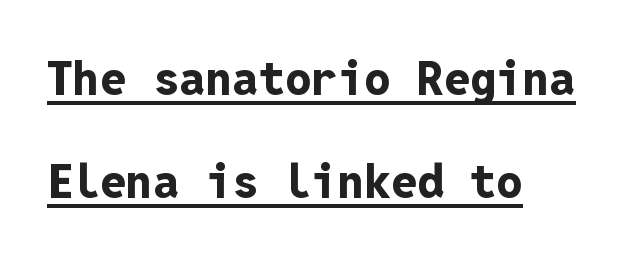
Vertical spacing — loose. The letters carry no serifs — their stems end cleanly without finishing strokes. Tracking here is standard; glyphs follow each other at the usual distance. Notice how the stems are strictly vertical — no italics here. This rendering features underlined lettering.
